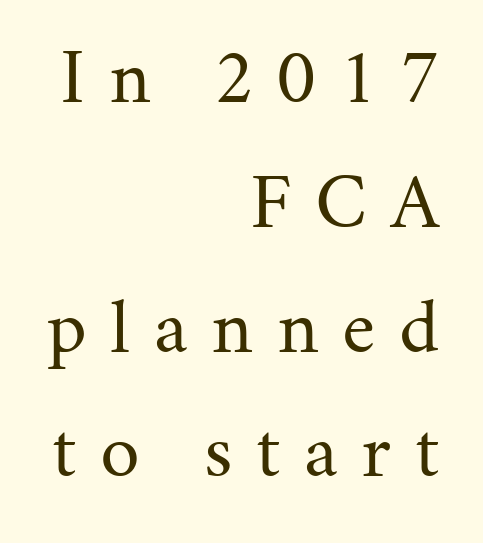
{"serif": "yes", "italic": "no", "bold": "no", "weight": "regular", "width": "normal", "stroke_contrast": "medium", "x_height": "medium", "monospaced": "no", "underline": "no", "align": "right", "line_spacing": "normal", "line_spacing_ratio": 1.58, "letter_spacing": "wide", "letter_spacing_em": 0.3, "glyph_px": 79}
